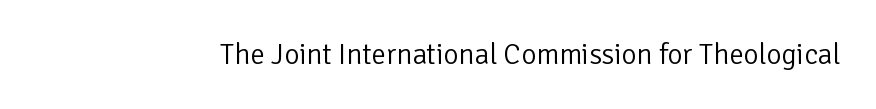
The image shows 29 px light sans-serif type, upright; set normal letter spacing, not underlined; low stroke contrast and a medium x-height.
